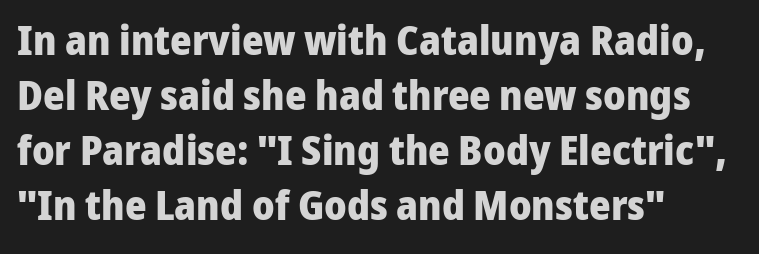
The image shows 41 px heavy sans-serif type, upright; set left-aligned, normal line spacing (1.34x), normal letter spacing, not underlined; low stroke contrast and a medium x-height.
